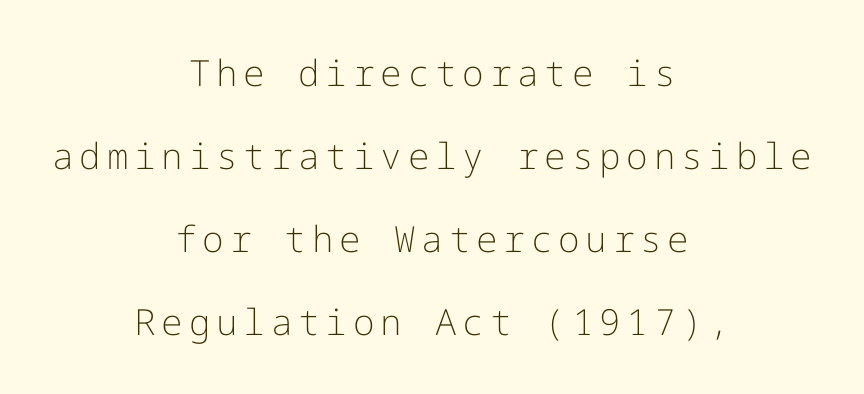
The image shows 36 px light sans-serif type, upright; set centered, loose line spacing (2.31x), not underlined; low stroke contrast and a medium x-height.
